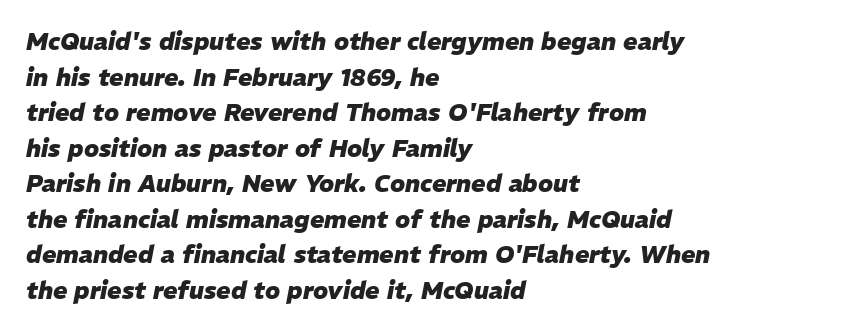
{"italic": "yes", "lean": "right", "slant_degrees": 11, "bold": "yes", "underline": "no", "align": "left", "line_spacing": "normal", "line_spacing_ratio": 1.48, "letter_spacing": "normal", "letter_spacing_em": 0.0, "glyph_px": 24}
